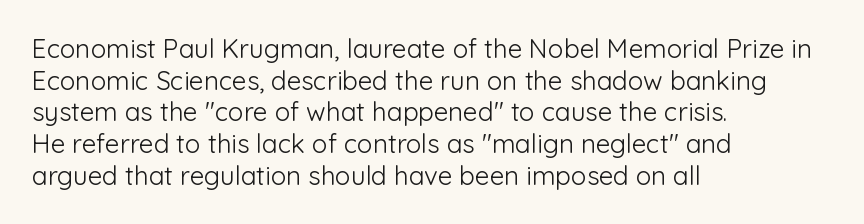
Nope, not italic — everything's standing straight. The font is comparable to plain body text, perhaps lighter. Inter-character spacing is left at the font's built-in metrics. The zone under the glyphs is completely vacant. These lines are set flush left with a ragged right edge.
